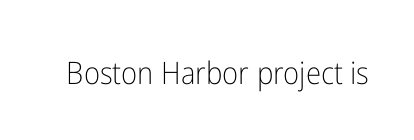
Here the designer chose a conventional face with non-uniform glyph widths. Serif or sans? Sans — the stroke terminals are bare. The lettering holds an erect, upright posture throughout. A quiet, ordinary-to-light weight characterises the typeface. The gaps between neighbouring characters are ordinary and unremarkable.
